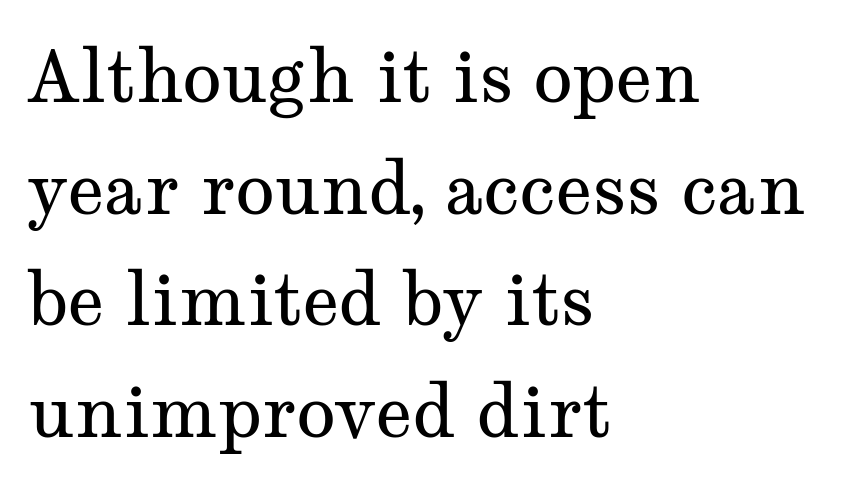
No extra ink here — the face is not bold. Is this a fixed-width face? No — the glyphs have proportional, varying widths. Short and long lines alike share a common starting point at left. Compared with typical paragraphs, the rows here are spaced about the same. Lines of text with bare space underneath.
